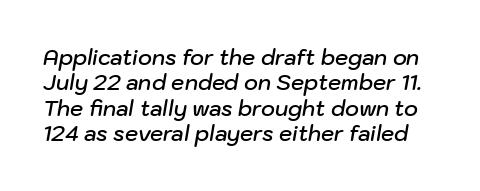
Q: Is the text bold? A: Semi-bold.
Q: Is the text italic (slanted)? A: Yes, it leans right by about 10 degrees.
Q: Is the text underlined? A: No.
Q: Is the spacing between letters normal or unusually wide? A: Normal.
